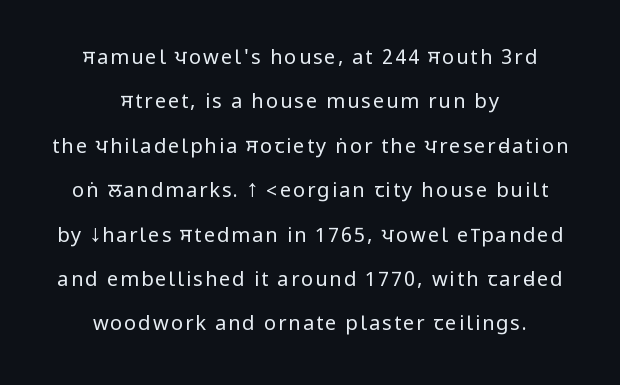
Q: Is the text bold? A: No.
Q: Is the text italic (slanted)? A: No, it is upright.
Q: Is the text underlined? A: No.
Q: How is the paragraph aligned? A: Centered.
Q: Is the spacing between lines tight, normal or loose? A: Loose.
